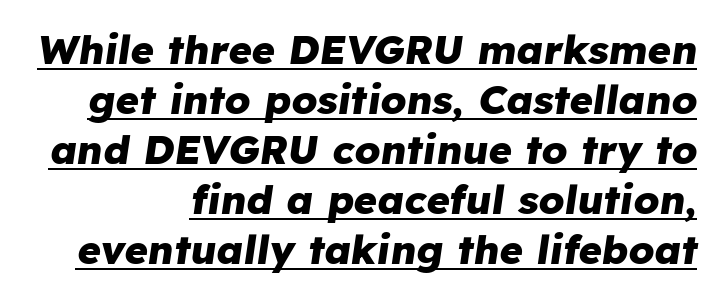
{"italic": "yes", "lean": "right", "slant_degrees": 8, "bold": "yes", "weight": "heavy", "width": "normal", "stroke_contrast": "low", "x_height": "medium", "monospaced": "no", "underline": "yes", "align": "right", "line_spacing": "normal", "line_spacing_ratio": 1.25, "letter_spacing": "normal", "letter_spacing_em": 0.0, "glyph_px": 40}
